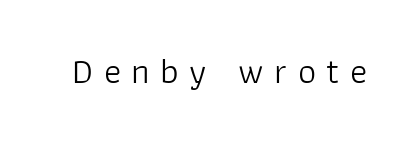
{"serif": "no", "italic": "no", "bold": "no", "weight": "light", "width": "normal", "stroke_contrast": "low", "x_height": "medium", "monospaced": "no", "underline": "no", "letter_spacing": "wide", "letter_spacing_em": 0.29, "glyph_px": 36}
